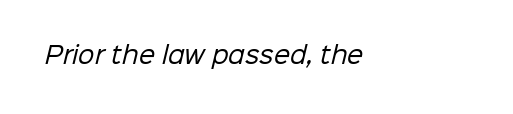
{"bold": "no", "underline": "no", "letter_spacing": "normal", "letter_spacing_em": 0.0, "glyph_px": 23}
